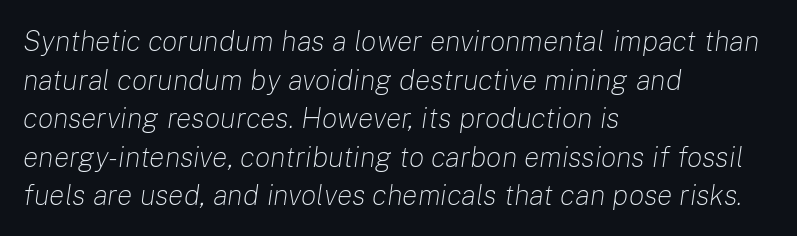
Q: Is the text bold? A: No.
Q: Is the text italic (slanted)? A: Yes, it leans right by about 8 degrees.
Q: Is the text underlined? A: No.
Q: How is the paragraph aligned? A: Left-aligned.
Q: Is the spacing between letters normal or unusually wide? A: Normal.
Q: Is the spacing between lines tight, normal or loose? A: Normal.
Q: Width (condensed, normal, or wide)? A: Normal.
Q: Stroke contrast? A: Low.
Q: x-height? A: Medium.
Q: Monospaced? A: No.
